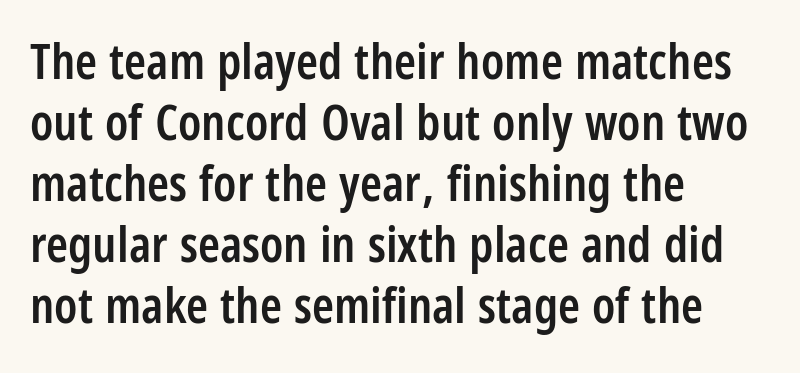
{"serif": "no", "italic": "no", "bold": "semi", "weight": "semibold", "width": "condensed", "stroke_contrast": "low", "x_height": "large", "monospaced": "no", "underline": "no", "align": "left", "line_spacing_ratio": 1.22, "letter_spacing": "normal", "letter_spacing_em": 0.0, "glyph_px": 50}
